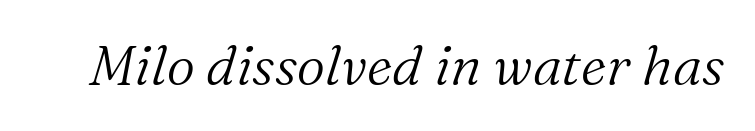
The image shows 55 px light serif type, italic (leaning right); set normal letter spacing, not underlined; medium stroke contrast and a medium x-height.
